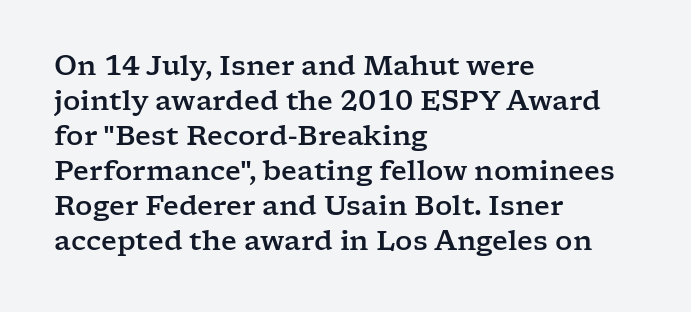
Q: Is the text italic (slanted)? A: No, it is upright.
Q: Is the text underlined? A: No.
Q: How is the paragraph aligned? A: Left-aligned.
Q: Is the spacing between letters normal or unusually wide? A: Normal.
Q: Is the spacing between lines tight, normal or loose? A: Normal.
